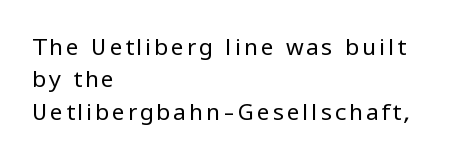
The image shows 23 px text type, upright; set left-aligned, normal line spacing (1.41x), not underlined.
